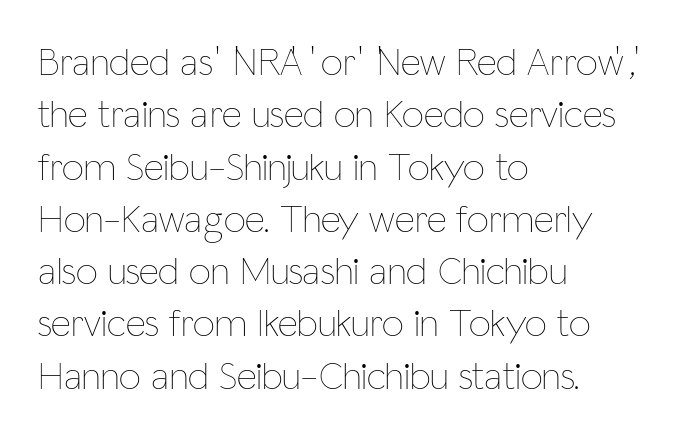
No letter is thick-stroked: the sample isn't bold. A student would call this left alignment; a typographer would say flush left, rag right. The designer left line spacing at the default. The gap between lines stays unmarked.
